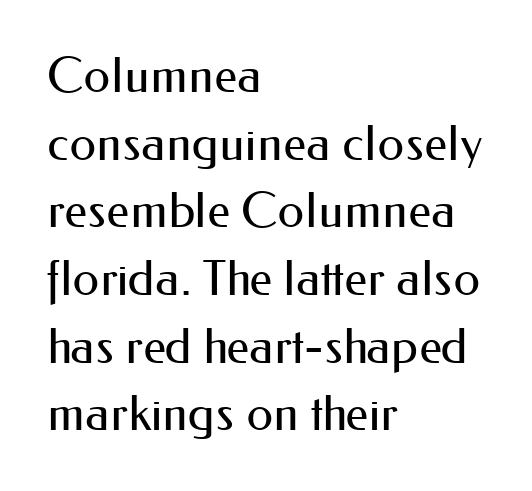
Q: Is the text bold? A: No.
Q: Is the text italic (slanted)? A: No, it is upright.
Q: Is the typeface a serif or a sans-serif typeface? A: Sans-serif.
Q: Is the text underlined? A: No.
Q: How is the paragraph aligned? A: Left-aligned.
Q: Is the spacing between letters normal or unusually wide? A: Normal.
Q: Is the spacing between lines tight, normal or loose? A: Normal.
Q: Width (condensed, normal, or wide)? A: Normal.
Q: Stroke contrast? A: Medium.
Q: x-height? A: Small.
Q: Monospaced? A: No.
